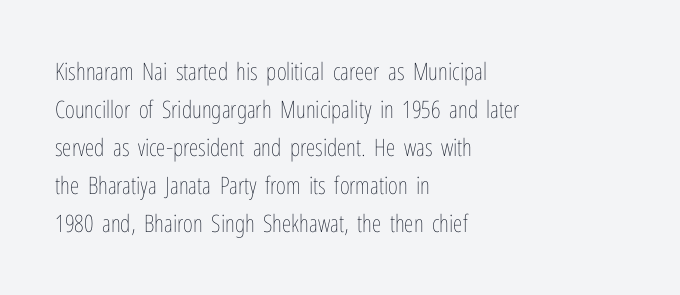
The image shows 24 px text type, upright; set left-aligned, normal line spacing (1.58x), normal letter spacing, not underlined.
